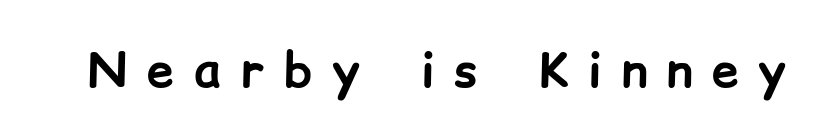
{"serif": "no", "italic": "no", "bold": "yes", "weight": "bold", "width": "normal", "stroke_contrast": "low", "x_height": "medium", "monospaced": "no", "underline": "no", "letter_spacing": "wide", "letter_spacing_em": 0.42, "glyph_px": 48}
